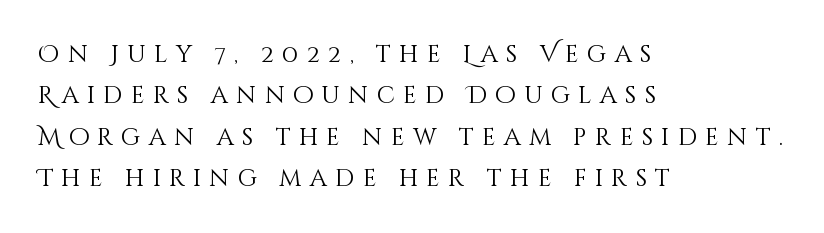
The image shows 24 px text type, upright; set left-aligned, line spacing 1.72x, unusually wide letter spacing (+0.34 em), not underlined.
